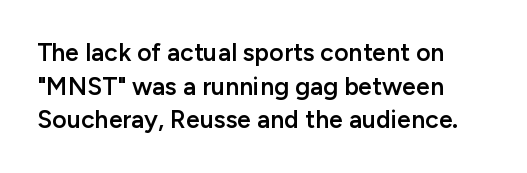
{"italic": "no", "bold": "semi", "underline": "no", "align": "left", "line_spacing": "normal", "line_spacing_ratio": 1.35, "letter_spacing": "normal", "letter_spacing_em": 0.0, "glyph_px": 25}
